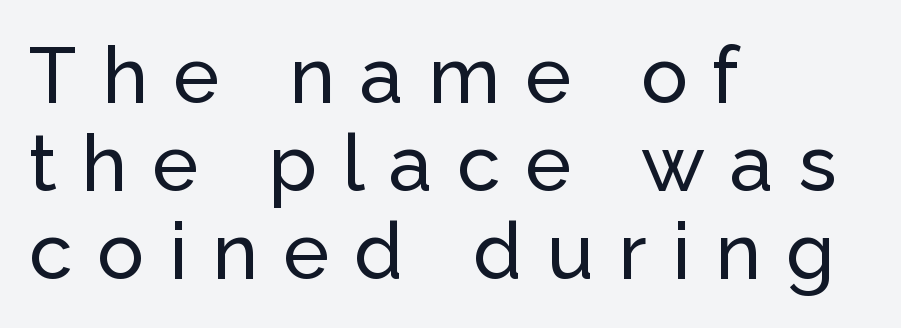
Q: Is the text italic (slanted)? A: No, it is upright.
Q: Is the typeface a serif or a sans-serif typeface? A: Sans-serif.
Q: Is the text underlined? A: No.
Q: How is the paragraph aligned? A: Left-aligned.
Q: Is the spacing between letters normal or unusually wide? A: Unusually wide.
Q: Is the spacing between lines tight, normal or loose? A: Tight.
Q: Width (condensed, normal, or wide)? A: Normal.
Q: Stroke contrast? A: Low.
Q: x-height? A: Medium.
Q: Monospaced? A: No.
